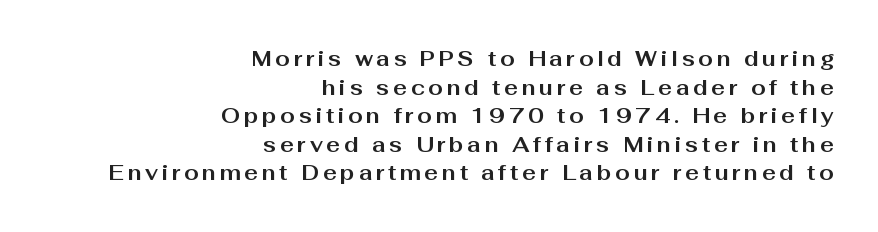
{"italic": "no", "bold": "yes", "underline": "no", "align": "right", "line_spacing": "normal", "line_spacing_ratio": 1.36, "glyph_px": 21}
